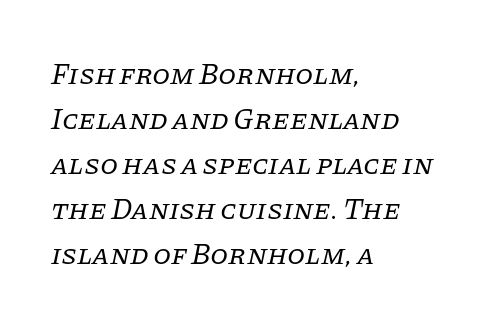
Compared with a centered layout, this one pins lines to the left instead. In terms of letterspacing, this is plain default setting. Designer's note — italics engaged. Observe the serifs anchoring each vertical stroke in this sample. The strokes carry an ordinary text weight at most. Reading down the column, the eye jumps a familiar distance to each next line.
